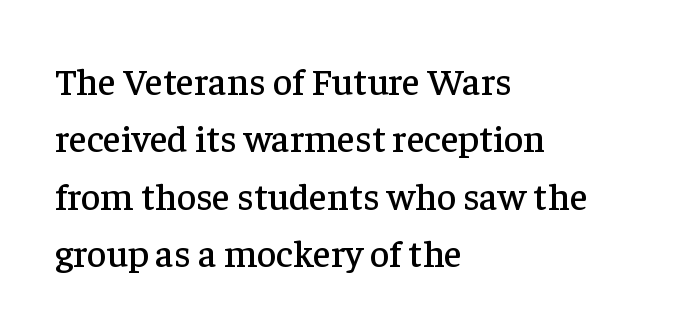
Old-style or modern, the face here clearly has serifs. Visually the block forms a straight wall on the left and a jagged coastline on the right. Upright lettering throughout. Varying glyph widths throughout — classic text-font behaviour. Glyph-to-glyph distance matches everyday printed text.
